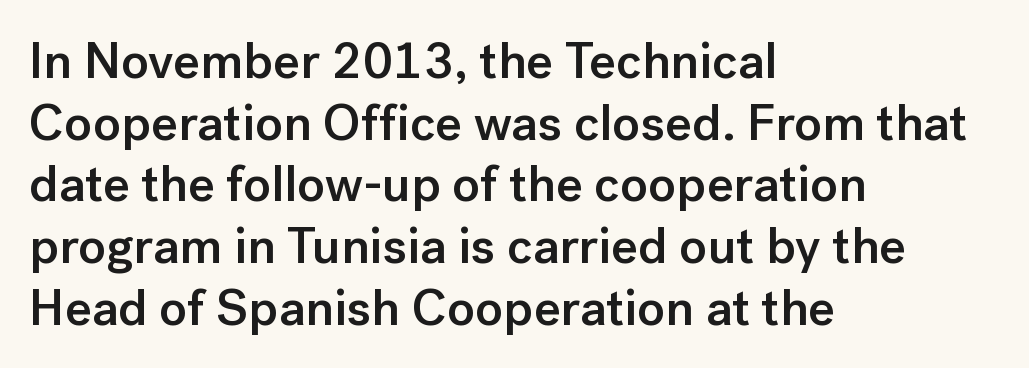
{"serif": "no", "italic": "no", "bold": "semi", "weight": "semibold", "width": "normal", "stroke_contrast": "low", "x_height": "medium", "monospaced": "no", "underline": "no", "align": "left", "line_spacing_ratio": 1.21, "letter_spacing": "normal", "letter_spacing_em": 0.0, "glyph_px": 51}
